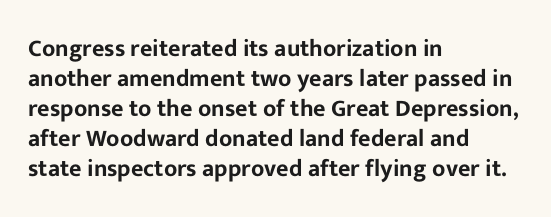
The image shows 24 px text type, upright; set left-aligned, normal line spacing (1.25x), normal letter spacing, not underlined.
